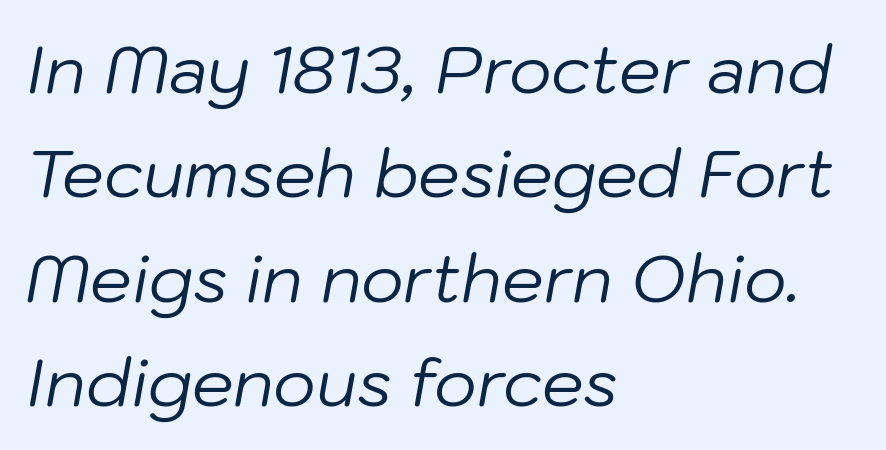
Successive baselines arrive at the customary interval. Quick note: underline off. These lines were composed using italics. Characters follow at the spacing the type designer built in.
